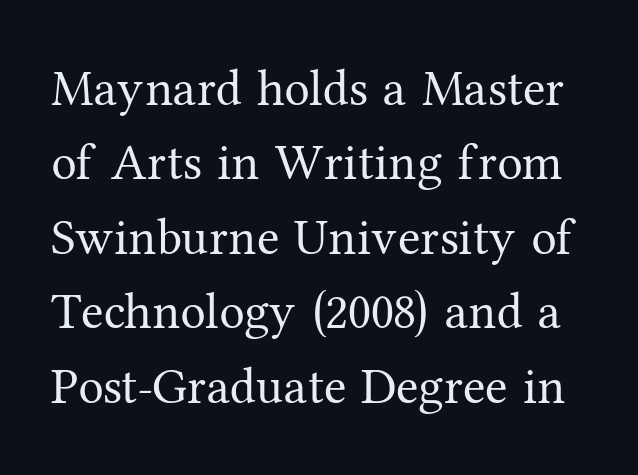
Q: Is the text bold? A: No.
Q: Is the text italic (slanted)? A: No, it is upright.
Q: Is the typeface a serif or a sans-serif typeface? A: Serif.
Q: Is the text underlined? A: No.
Q: Is the spacing between letters normal or unusually wide? A: Normal.
Q: Is the spacing between lines tight, normal or loose? A: Normal.
Q: Width (condensed, normal, or wide)? A: Normal.
Q: Stroke contrast? A: Medium.
Q: x-height? A: Medium.
Q: Monospaced? A: No.
